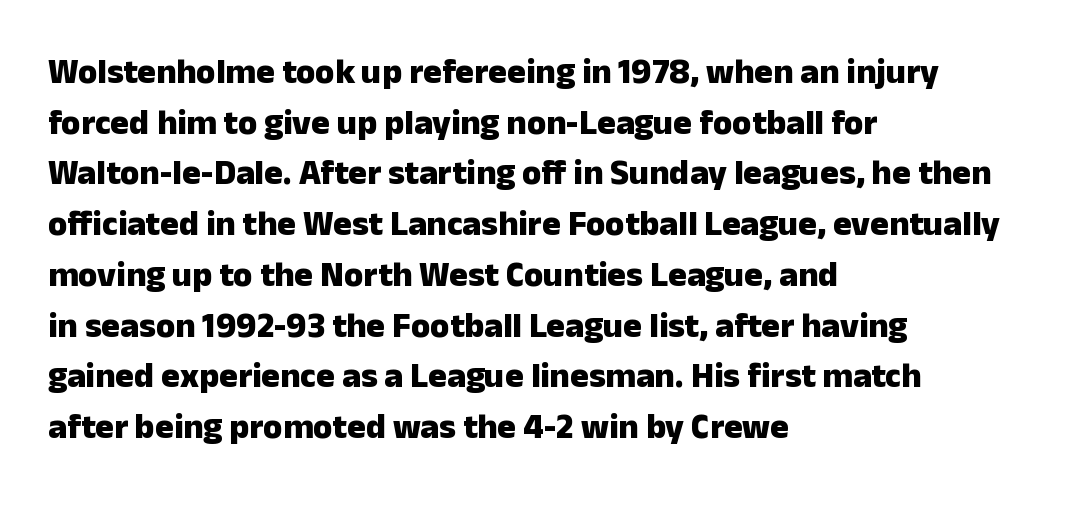
Q: Is the text bold? A: Yes.
Q: Is the text italic (slanted)? A: No, it is upright.
Q: Is the typeface a serif or a sans-serif typeface? A: Sans-serif.
Q: Is the text underlined? A: No.
Q: How is the paragraph aligned? A: Left-aligned.
Q: Is the spacing between letters normal or unusually wide? A: Normal.
Q: Is the spacing between lines tight, normal or loose? A: Normal.
Q: Width (condensed, normal, or wide)? A: Normal.
Q: Stroke contrast? A: Low.
Q: x-height? A: Medium.
Q: Monospaced? A: No.
